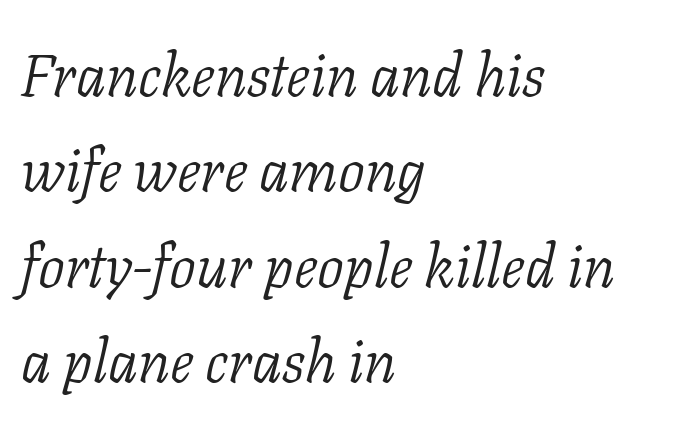
The image shows 60 px light serif type, italic (leaning right); set left-aligned, normal line spacing (1.59x), normal letter spacing, not underlined; low stroke contrast and a medium x-height.
